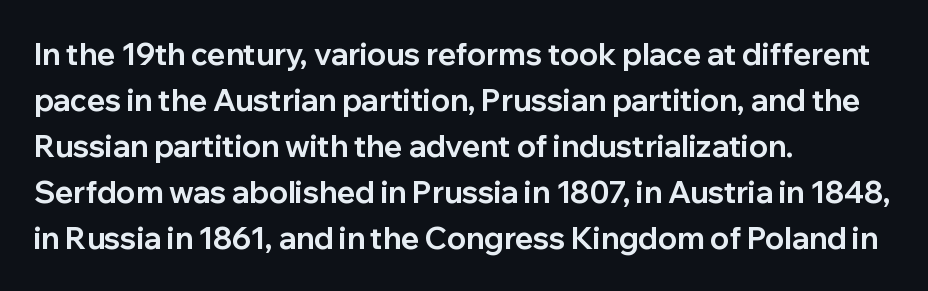
{"serif": "no", "italic": "no", "bold": "yes", "weight": "bold", "width": "normal", "stroke_contrast": "low", "x_height": "medium", "monospaced": "no", "underline": "no", "align": "left", "line_spacing": "normal", "line_spacing_ratio": 1.53, "letter_spacing": "normal", "letter_spacing_em": 0.0, "glyph_px": 30}
